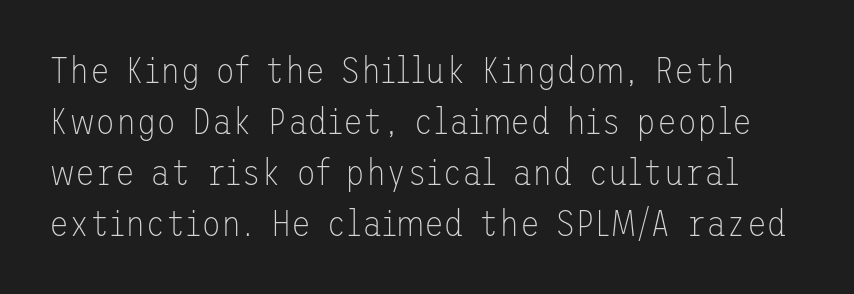
Q: Is the text bold? A: No.
Q: Is the text italic (slanted)? A: No, it is upright.
Q: Is the typeface a serif or a sans-serif typeface? A: Sans-serif.
Q: Is the text underlined? A: No.
Q: Is the spacing between letters normal or unusually wide? A: Normal.
Q: Is the spacing between lines tight, normal or loose? A: Normal.
Q: Width (condensed, normal, or wide)? A: Normal.
Q: Stroke contrast? A: Low.
Q: x-height? A: Medium.
